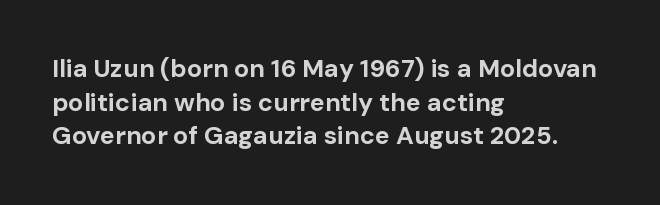
{"italic": "no", "bold": "yes", "underline": "no", "align": "left", "line_spacing": "normal", "line_spacing_ratio": 1.35, "letter_spacing": "normal", "letter_spacing_em": 0.0, "glyph_px": 25}
